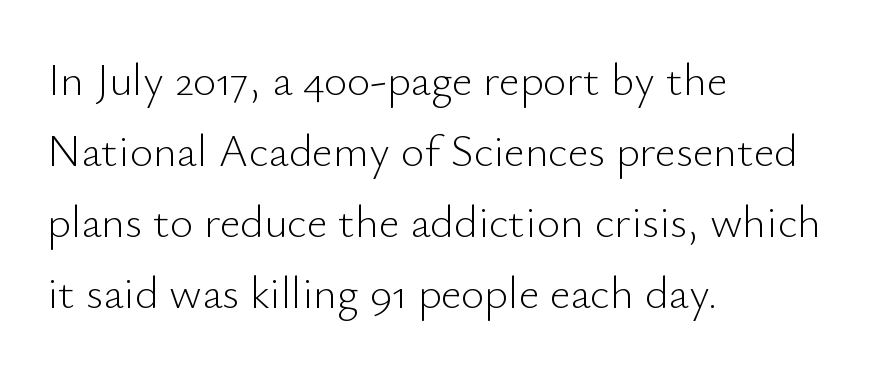
Q: Is the text bold? A: No.
Q: Is the text italic (slanted)? A: No, it is upright.
Q: Is the typeface a serif or a sans-serif typeface? A: Sans-serif.
Q: Is the text underlined? A: No.
Q: How is the paragraph aligned? A: Left-aligned.
Q: Is the spacing between letters normal or unusually wide? A: Normal.
Q: Is the spacing between lines tight, normal or loose? A: Normal.
Q: Width (condensed, normal, or wide)? A: Normal.
Q: Stroke contrast? A: Low.
Q: x-height? A: Small.
Q: Monospaced? A: No.
